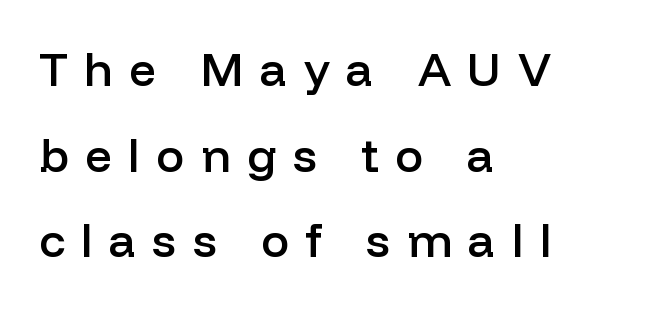
Only glyphs here, with clear space below each row. A typesetter would call this proportional, since set widths differ per character. Typographically, this falls in the sans-serif category. Emphasis by weight is partial: semibold.
